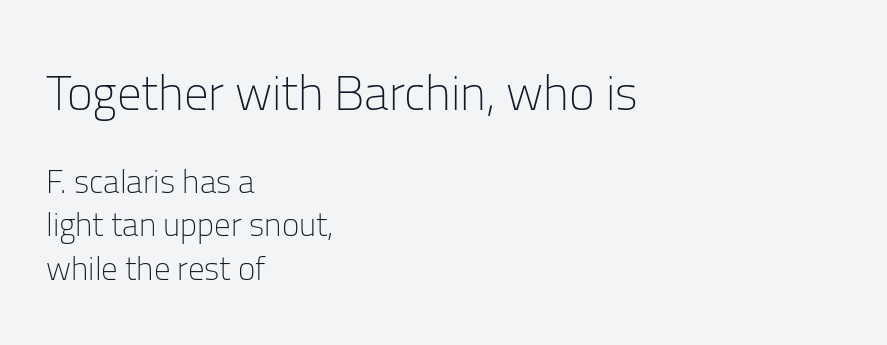
Q: Is the text bold? A: No.
Q: Is the text italic (slanted)? A: No, it is upright.
Q: Is the typeface a serif or a sans-serif typeface? A: Sans-serif.
Q: Is the text underlined? A: No.
Q: How is the paragraph aligned? A: Left-aligned.
Q: Is the spacing between letters normal or unusually wide? A: Normal.
Q: Is the spacing between lines tight, normal or loose? A: Normal.
Q: Which block of text is set in a larger size, the first (top) or the second (bottom)? A: The first (top) one.
Q: Width (condensed, normal, or wide)? A: Normal.
Q: Stroke contrast? A: Low.
Q: x-height? A: Medium.
Q: Monospaced? A: No.
